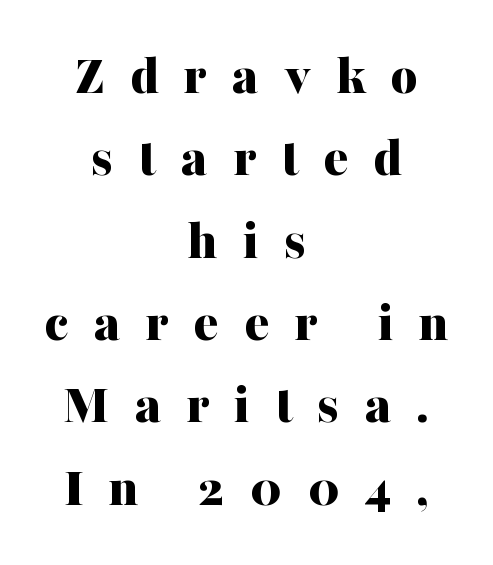
The image shows 58 px bold serif type, upright; set centered, normal line spacing (1.42x), unusually wide letter spacing (+0.43 em), not underlined; medium stroke contrast and a medium x-height.
